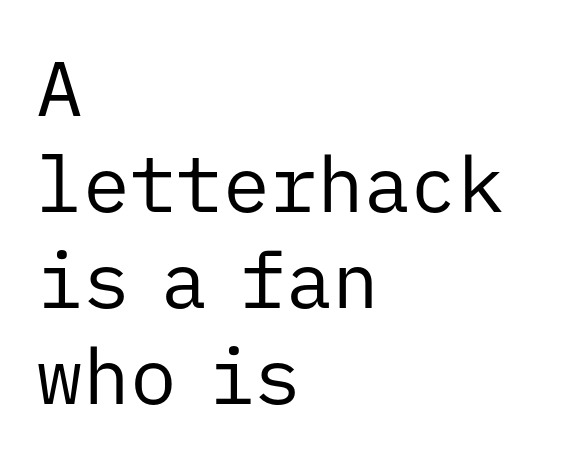
Caption: standard tracking, unaltered. The letters look calm and open, with moderate or lighter stems. The passage shown is typed in a monospace face where columns stay perfectly aligned. Nope, no serifs anywhere on these letters. Quick note: underline off.
